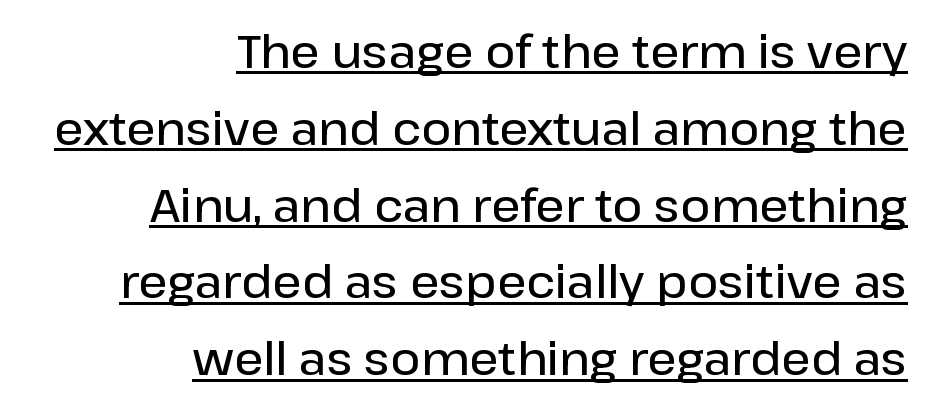
The image shows 46 px semibold sans-serif type, upright; set right-aligned, normal line spacing (1.67x), normal letter spacing, underlined; low stroke contrast and a medium x-height.
